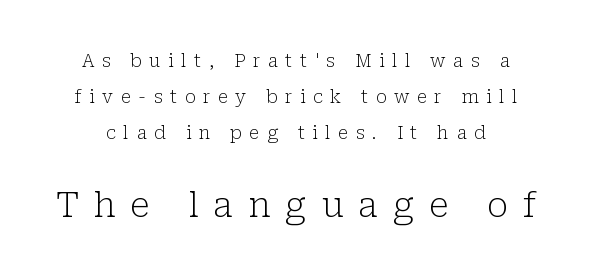
{"serif": "yes", "italic": "no", "bold": "no", "weight": "light", "width": "normal", "stroke_contrast": "low", "x_height": "medium", "monospaced": "no", "underline": "no", "line_spacing": "loose", "line_spacing_ratio": 2.01, "letter_spacing": "wide", "letter_spacing_em": 0.42, "larger_block": "second", "size_ratio": 1.94, "glyph_px": 35}
